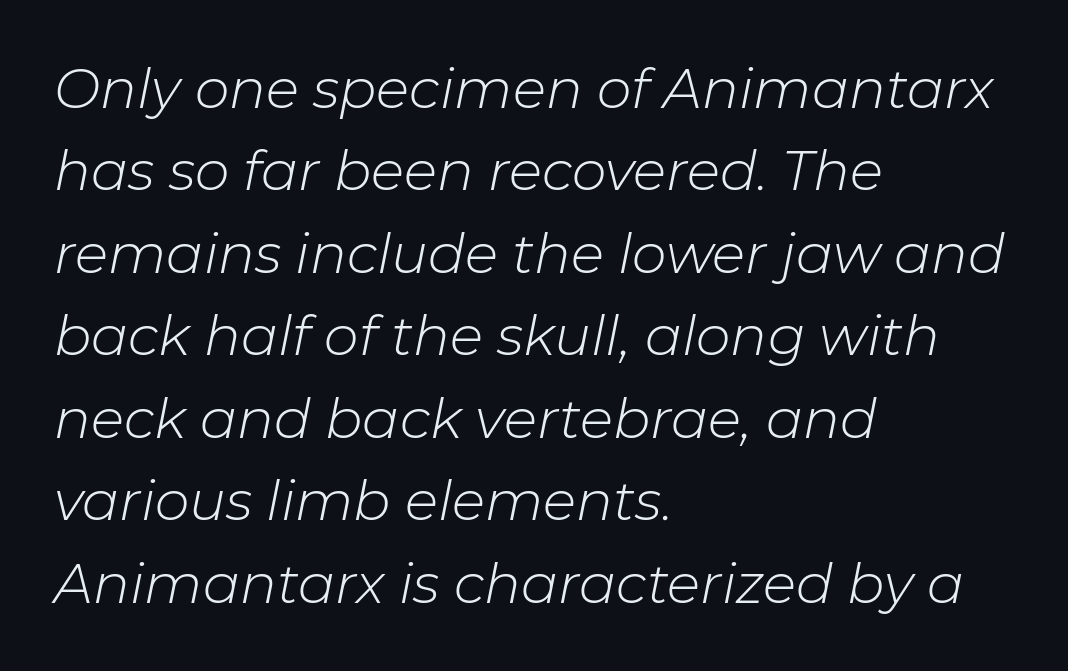
The font sits on the lighter half of the weight spectrum, regular included. Horizontally, the lines are justified to the leading edge only. Italic? Definitely — the glyphs are oblique. The line texture is even and compact thanks to regular tracking. Spacing verdict: proportional, widths tailored to each character. Vertical spacing — default.
